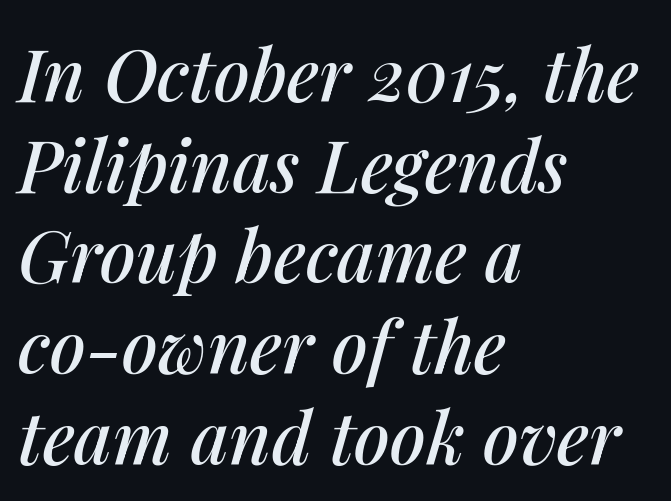
Q: Is the text italic (slanted)? A: Yes, it leans right by about 14 degrees.
Q: Is the text underlined? A: No.
Q: How is the paragraph aligned? A: Left-aligned.
Q: Is the spacing between letters normal or unusually wide? A: Normal.
Q: Is the spacing between lines tight, normal or loose? A: Normal.
Q: Width (condensed, normal, or wide)? A: Normal.
Q: Stroke contrast? A: Medium.
Q: x-height? A: Medium.
Q: Monospaced? A: No.
